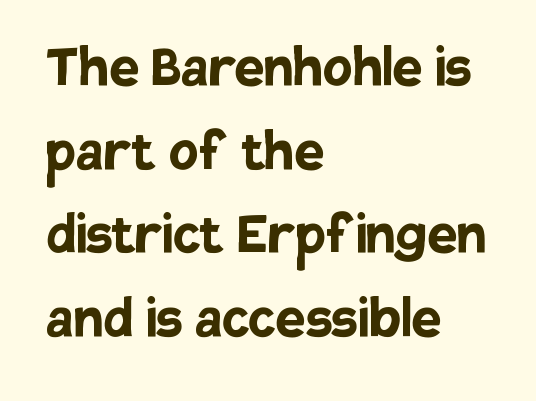
The image shows 67 px semibold sans-serif type, upright; set left-aligned, normal line spacing (1.25x), normal letter spacing, not underlined; low stroke contrast and a large x-height.
